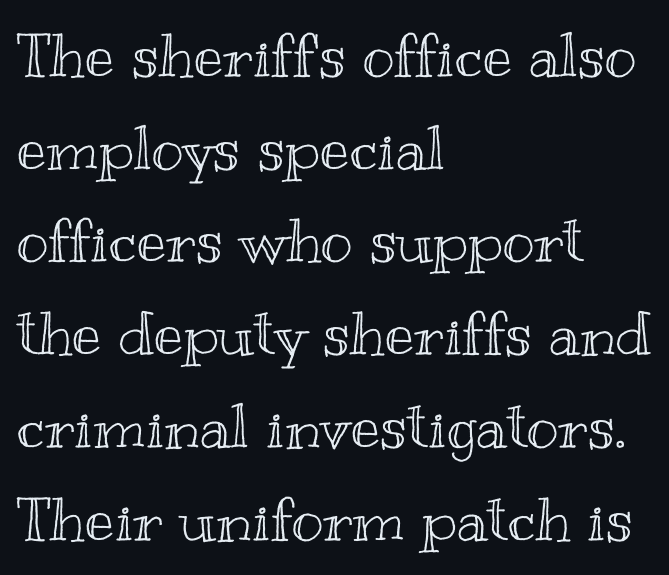
Tall strokes in this sample are plumb rather than angled. Each word holds together tightly as a unit, with standard inter-letter gaps. The rendering anchors every line to the left-hand side. Notice how descenders clear the ascenders below comfortably — that's standard leading.
